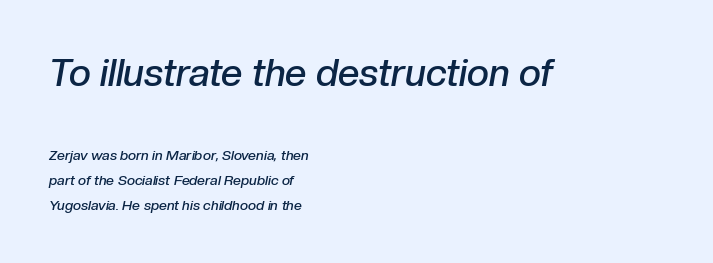
Q: Is the text bold? A: Semi-bold.
Q: Is the text italic (slanted)? A: Yes, it leans right by about 10 degrees.
Q: Is the text underlined? A: No.
Q: How is the paragraph aligned? A: Left-aligned.
Q: Is the spacing between letters normal or unusually wide? A: Normal.
Q: Which block of text is set in a larger size, the first (top) or the second (bottom)? A: The first (top) one.
Q: Width (condensed, normal, or wide)? A: Normal.
Q: Stroke contrast? A: Low.
Q: x-height? A: Medium.
Q: Monospaced? A: No.
